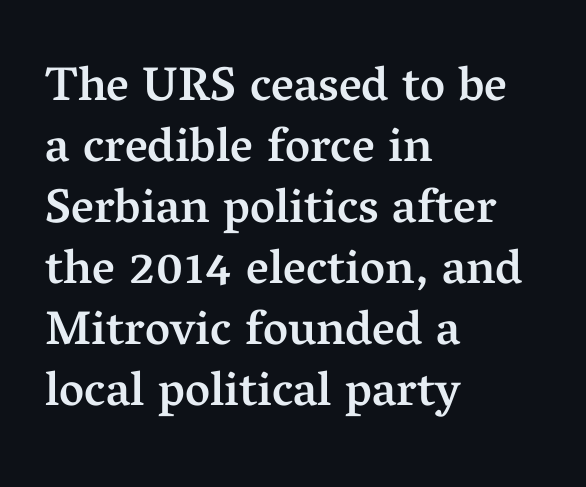
{"serif": "yes", "italic": "no", "bold": "semi", "weight": "semibold", "width": "normal", "stroke_contrast": "medium", "x_height": "medium", "monospaced": "no", "underline": "no", "align": "left", "line_spacing": "normal", "line_spacing_ratio": 1.27, "letter_spacing": "normal", "letter_spacing_em": 0.0, "glyph_px": 48}
